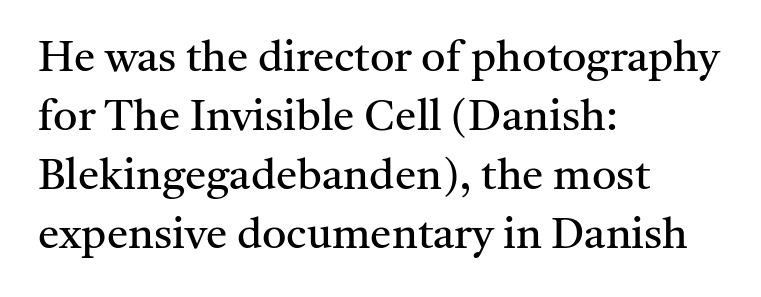
Spacing verdict: proportional, widths tailored to each character. The face looks like a standard text weight, possibly lighter. Caption: multi-line text, flush left, ragged right. This rendering leaves character spacing at its baseline value.
